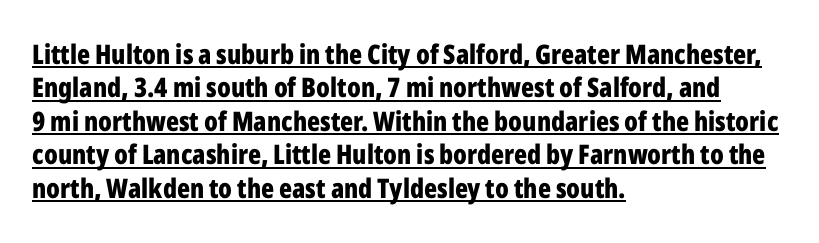
Q: Is the text bold? A: Yes.
Q: Is the text italic (slanted)? A: No, it is upright.
Q: Is the text underlined? A: Yes.
Q: How is the paragraph aligned? A: Left-aligned.
Q: Is the spacing between letters normal or unusually wide? A: Normal.
